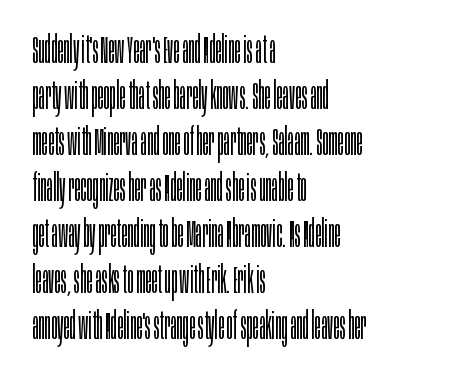
{"serif": "no", "italic": "no", "bold": "no", "weight": "light", "width": "condensed", "stroke_contrast": "low", "x_height": "large", "monospaced": "no", "underline": "no", "align": "left", "line_spacing_ratio": 1.21, "letter_spacing": "normal", "letter_spacing_em": 0.0, "glyph_px": 38}
